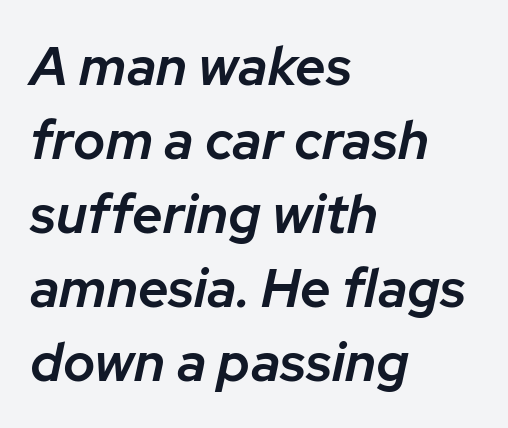
No extra tracking has been applied to these lines. Evenly set lines give the paragraph a standard silhouette. Every character sits at an angle, as italics do. If you drew a ruler down the left edge, every line would touch it. The characters look somewhat weighty, a semibold short of true bold. Only glyphs here, with clear space below each row.
